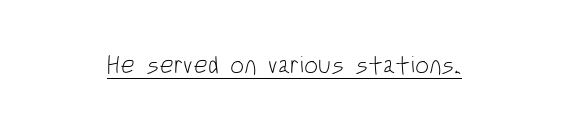
{"italic": "no", "bold": "no", "underline": "yes", "letter_spacing": "normal", "letter_spacing_em": 0.0, "glyph_px": 25}
